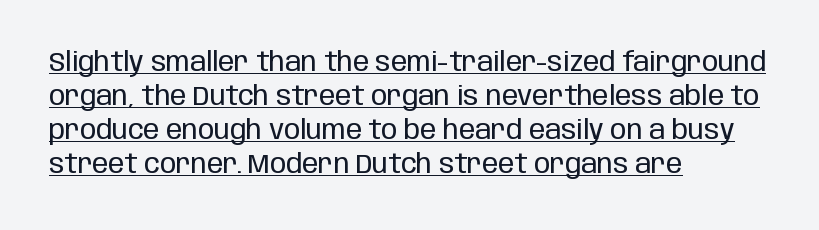
Q: Is the text bold? A: No.
Q: Is the text italic (slanted)? A: No, it is upright.
Q: Is the text underlined? A: Yes.
Q: How is the paragraph aligned? A: Left-aligned.
Q: Is the spacing between letters normal or unusually wide? A: Normal.
Q: Is the spacing between lines tight, normal or loose? A: Normal.
